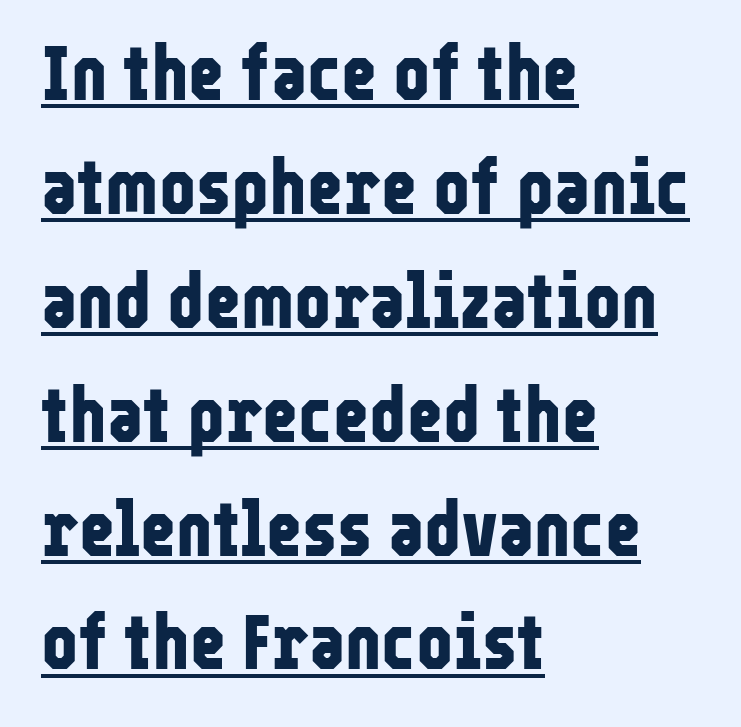
The letters stand upright; this is a roman face. Each line of the rendering has a horizontal stroke beneath the glyphs. Typeset ragged right — the left edge is the straight one. The type family on display is of the sans-serif kind. Summary of vertical rhythm: regular, with standard interline spacing. Typesetter's note: full bold, strokes at maximum text heaviness.
